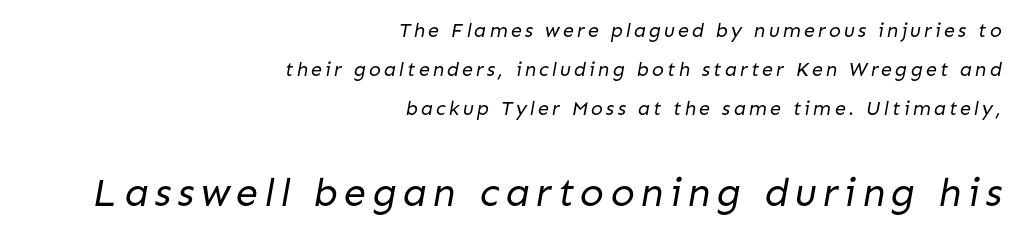
Here the designer chose a conventional face with non-uniform glyph widths. One-word summary of the alignment: right. Compared with typical paragraphs, the rows here are farther apart. Compare the two chunks: the lower has the greater cap height. A typesetter would label this face a sans. The words here are not underlined.
